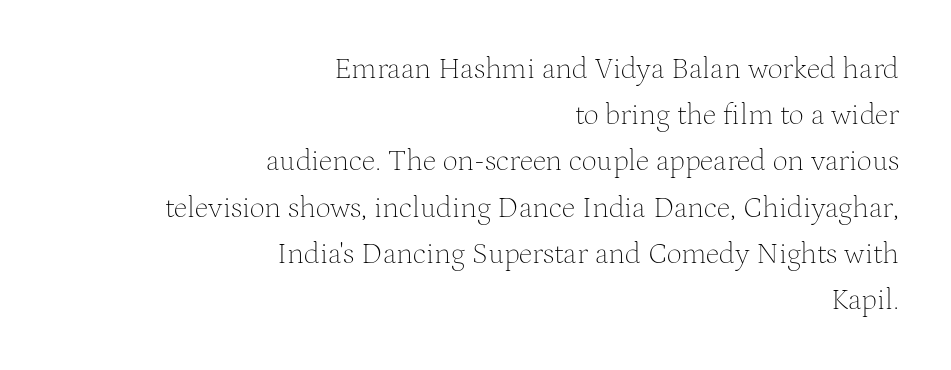
The image shows 30 px thin serif type, upright; set right-aligned, normal line spacing (1.54x), normal letter spacing, not underlined; medium stroke contrast and a medium x-height.
